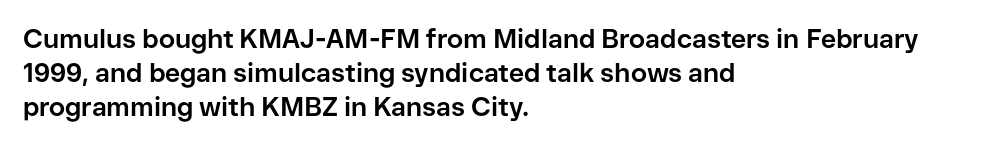
Typeset ragged right — the left edge is the straight one. Words float on clear page, feet unadorned. Vertically, the passage feels balanced, rows spaced as you'd expect. This sample uses plain, unmodified letter spacing. Summary of weight: heavy, a full bold. Characters remain perfectly vertical along every line.
